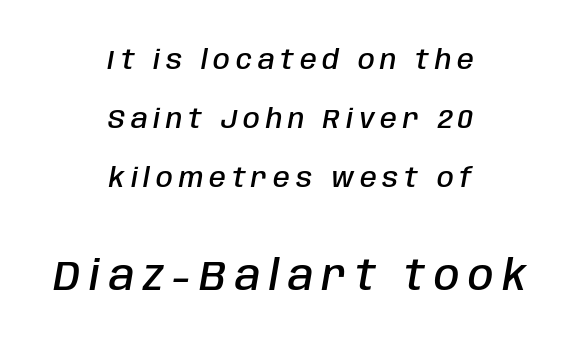
Q: Is the text bold? A: Semi-bold.
Q: Is the text italic (slanted)? A: Yes, it leans right by about 10 degrees.
Q: Is the text underlined? A: No.
Q: How is the paragraph aligned? A: Centered.
Q: Is the spacing between letters normal or unusually wide? A: Unusually wide.
Q: Is the spacing between lines tight, normal or loose? A: Loose.
Q: Which block of text is set in a larger size, the first (top) or the second (bottom)? A: The second (bottom) one.
Q: Width (condensed, normal, or wide)? A: Condensed.
Q: Stroke contrast? A: Low.
Q: x-height? A: Large.
Q: Monospaced? A: No.
